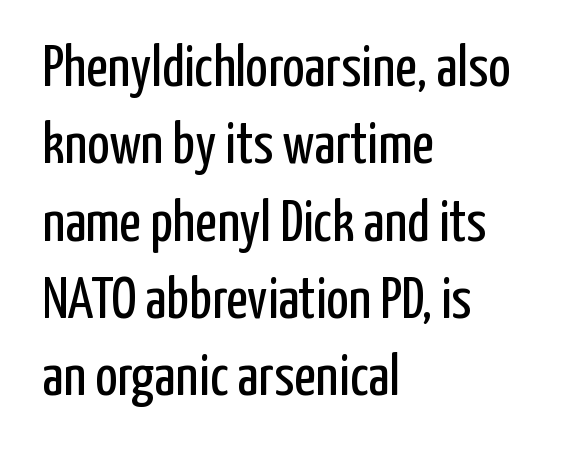
Line starts are locked; line ends wander. The passage shown is typed in a proportional face where columns would drift. How are the letters spaced? Ordinarily, with no added tracking. Weight: regular or lighter. Note: no serifs on the glyphs.
